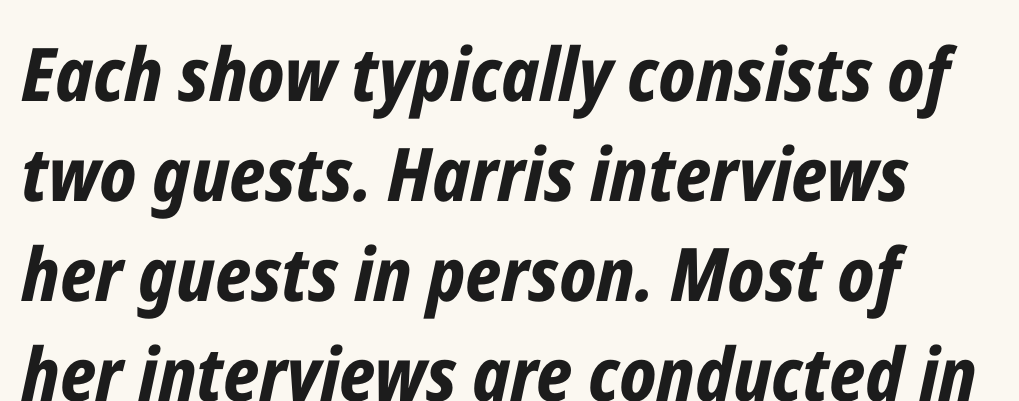
Q: Is the text bold? A: Yes.
Q: Is the text italic (slanted)? A: Yes, it leans right by about 12 degrees.
Q: Is the text underlined? A: No.
Q: How is the paragraph aligned? A: Left-aligned.
Q: Is the spacing between letters normal or unusually wide? A: Normal.
Q: Is the spacing between lines tight, normal or loose? A: Normal.
Q: Width (condensed, normal, or wide)? A: Condensed.
Q: Stroke contrast? A: Low.
Q: x-height? A: Medium.
Q: Monospaced? A: No.
